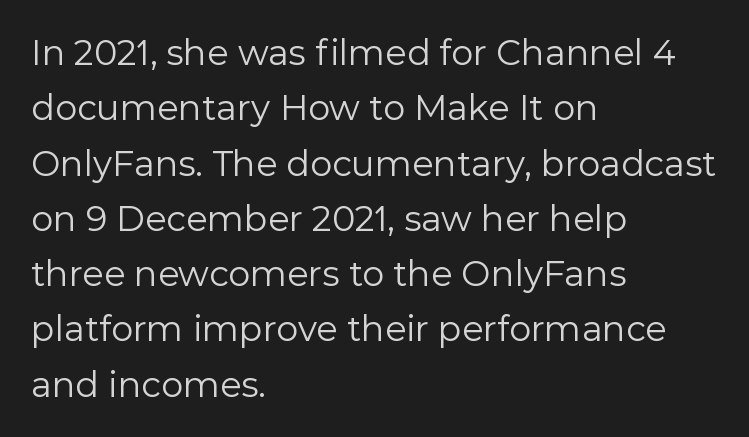
Leftover space on each line is placed entirely after the last word. Words appear dense and cohesive because spacing is normal. This sample uses an upright cut, with every glyph sitting square on the baseline. A bare baseline throughout the passage. This is sans-serif lettering, the kind often seen on screens and signage. Bold? No — there's no thickening of the strokes.
